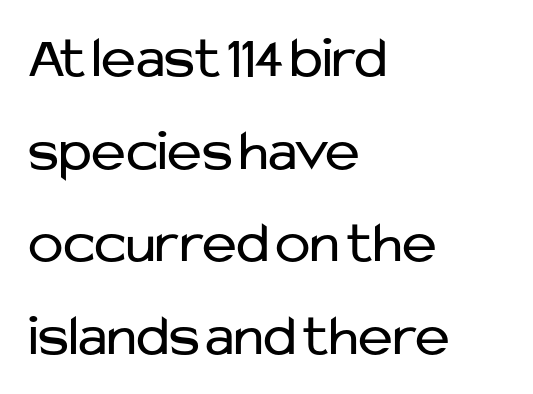
Rule under the text: the space is simply empty. The letterforms sit shoulder to shoulder at normal distance. Do the characters align in a grid? No, the font is proportional. Unlike a traditional serif, this face leaves its strokes unadorned.
